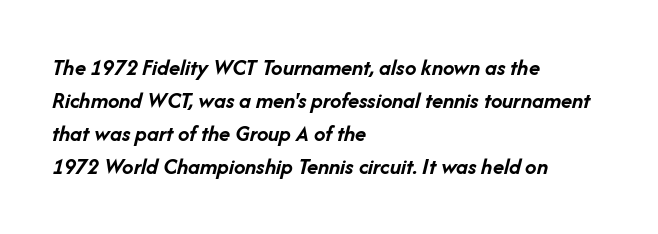
The setting favours the left margin, as ordinary paragraphs usually do. These lines carry a lot of weight — the face is fully bold. If you measured baseline to baseline, you'd find a middling distance. Anything drawn beneath the words? Only blank space. Italic: yes, the glyphs are oblique. How are the letters spaced? Ordinarily, with no added tracking.
